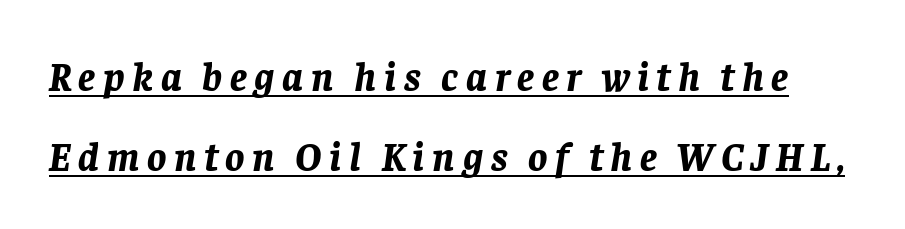
The image shows 40 px bold type, italic (leaning right); set loose line spacing (2.0x), underlined; low stroke contrast and a large x-height.
